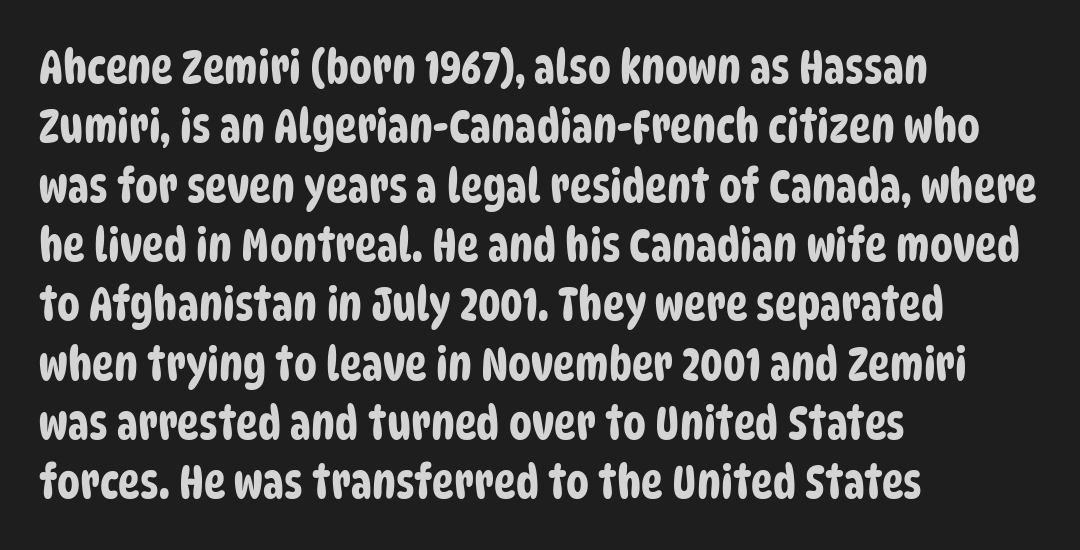
Examine the stroke ends and you'll find no serifs. Compared with typical paragraphs, the rows here are spaced about the same. Rule under the text: the space is simply empty. Character widths vary here, with narrow letters taking less room than wide ones. Letter spacing: default. Horizontally, the lines are justified to the leading edge only.
